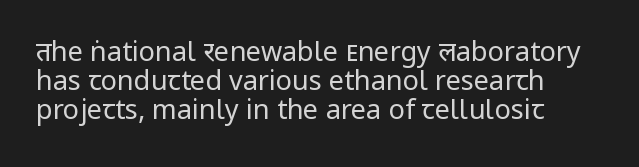
{"italic": "no", "bold": "no", "underline": "no", "align": "left", "line_spacing": "tight", "line_spacing_ratio": 1.07, "letter_spacing": "normal", "letter_spacing_em": 0.0, "glyph_px": 27}
